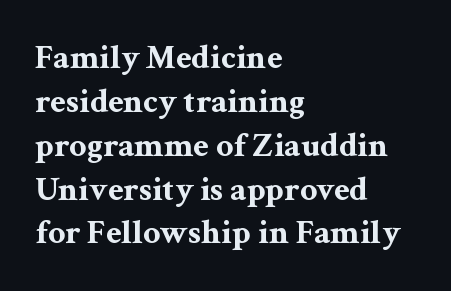
Characters follow at the spacing the type designer built in. Is there any slant? The stems are plumb. This rendering uses left alignment, leaving the right contour irregular. Decoration check: the copy has no underline.
